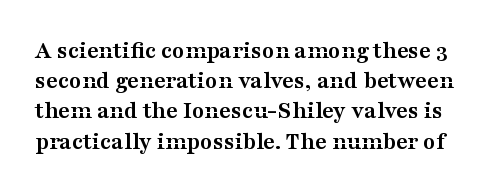
{"italic": "no", "bold": "yes", "underline": "no", "line_spacing_ratio": 1.21, "letter_spacing": "normal", "letter_spacing_em": 0.0, "glyph_px": 25}
